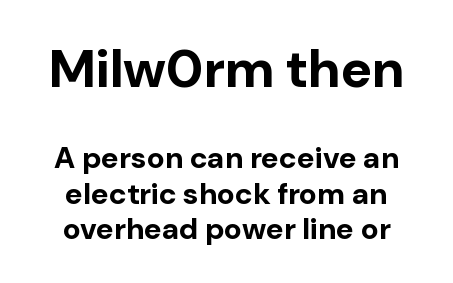
Q: Is the text bold? A: Yes.
Q: Is the text italic (slanted)? A: No, it is upright.
Q: Is the typeface a serif or a sans-serif typeface? A: Sans-serif.
Q: Is the text underlined? A: No.
Q: Is the spacing between letters normal or unusually wide? A: Normal.
Q: Which block of text is set in a larger size, the first (top) or the second (bottom)? A: The first (top) one.
Q: Width (condensed, normal, or wide)? A: Normal.
Q: Stroke contrast? A: Low.
Q: x-height? A: Medium.
Q: Monospaced? A: No.
